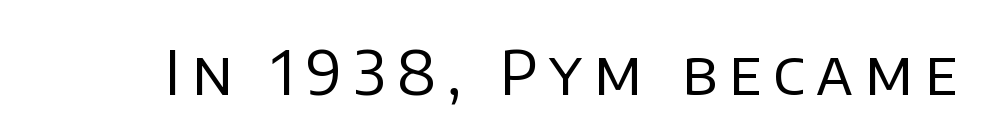
The image shows 62 px regular-weight sans-serif type, upright; set not underlined; low stroke contrast and a large x-height.
